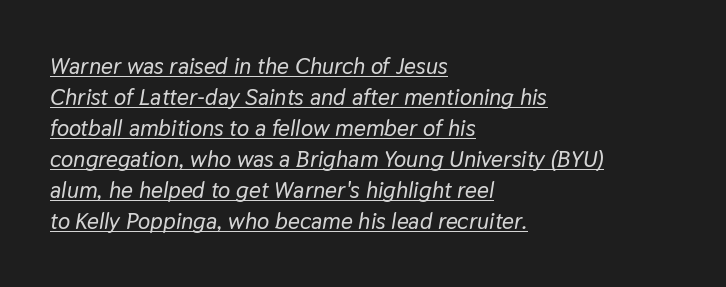
Q: Is the text italic (slanted)? A: Yes, it leans right by about 9 degrees.
Q: Is the text underlined? A: Yes.
Q: How is the paragraph aligned? A: Left-aligned.
Q: Is the spacing between letters normal or unusually wide? A: Normal.
Q: Is the spacing between lines tight, normal or loose? A: Normal.
